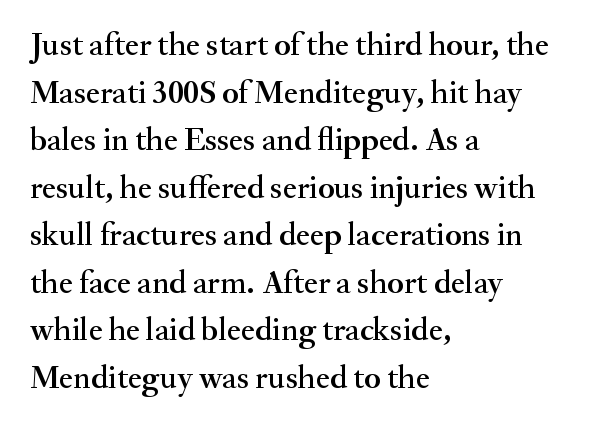
Q: Is the text italic (slanted)? A: No, it is upright.
Q: Is the typeface a serif or a sans-serif typeface? A: Serif.
Q: Is the text underlined? A: No.
Q: How is the paragraph aligned? A: Left-aligned.
Q: Is the spacing between letters normal or unusually wide? A: Normal.
Q: Is the spacing between lines tight, normal or loose? A: Normal.
Q: Width (condensed, normal, or wide)? A: Normal.
Q: Stroke contrast? A: Medium.
Q: x-height? A: Small.
Q: Monospaced? A: No.
